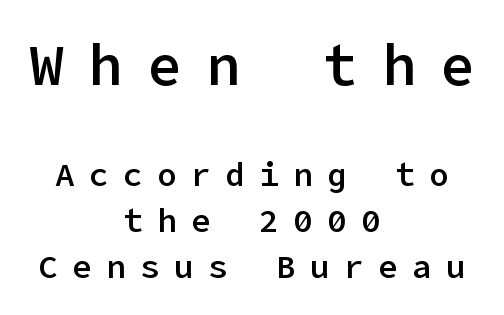
Q: Is the text bold? A: Semi-bold.
Q: Is the text italic (slanted)? A: No, it is upright.
Q: Is the typeface a serif or a sans-serif typeface? A: Sans-serif.
Q: Is the text underlined? A: No.
Q: How is the paragraph aligned? A: Centered.
Q: Is the spacing between letters normal or unusually wide? A: Unusually wide.
Q: Is the spacing between lines tight, normal or loose? A: Normal.
Q: Which block of text is set in a larger size, the first (top) or the second (bottom)? A: The first (top) one.
Q: Width (condensed, normal, or wide)? A: Normal.
Q: Stroke contrast? A: Low.
Q: x-height? A: Medium.
